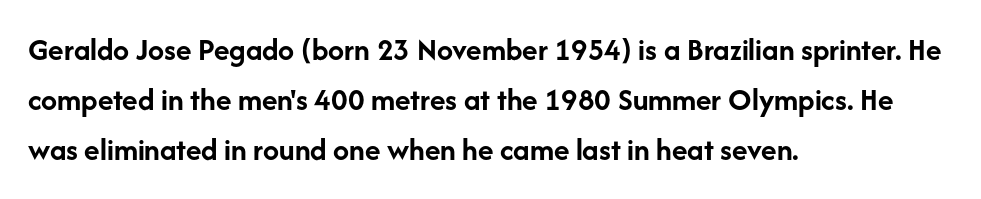
Bare-footed words on every line. Notice how thick the strokes are: this is what a full bold looks like. The paragraph shown leans on its left margin. Does the leading feel generous? No, just average. In terms of posture, this sample is upright.
